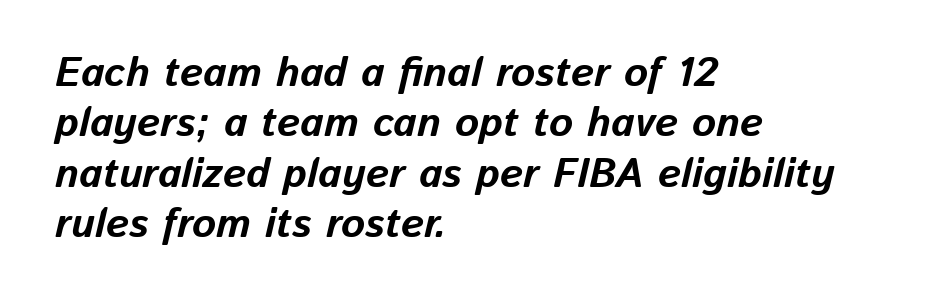
{"italic": "yes", "lean": "right", "slant_degrees": 13, "bold": "yes", "weight": "bold", "width": "normal", "stroke_contrast": "low", "x_height": "medium", "monospaced": "no", "underline": "no", "align": "left", "line_spacing_ratio": 1.23, "letter_spacing": "normal", "letter_spacing_em": 0.0, "glyph_px": 41}
